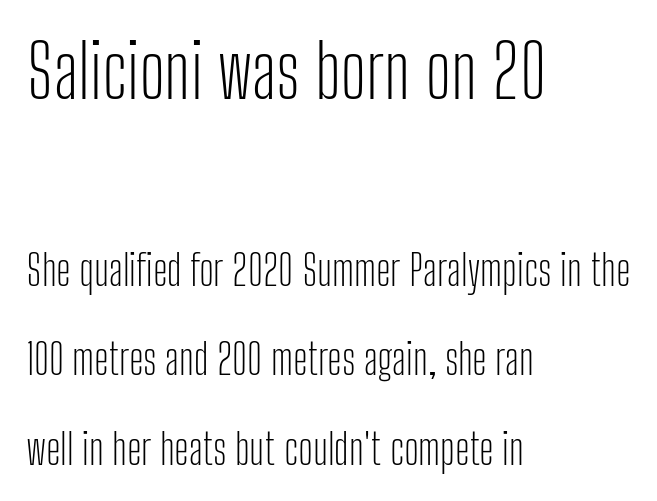
{"serif": "no", "italic": "no", "bold": "no", "weight": "light", "width": "condensed", "stroke_contrast": "low", "x_height": "medium", "monospaced": "no", "underline": "no", "align": "left", "line_spacing": "loose", "line_spacing_ratio": 2.14, "letter_spacing": "normal", "letter_spacing_em": 0.0, "larger_block": "first", "size_ratio": 1.76, "glyph_px": 74}
